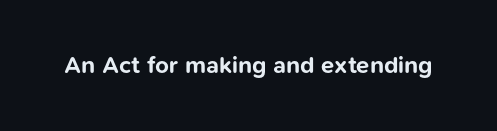
What stands out about the letter spacing? Nothing — it is the standard amount. Upright lettering throughout. Bold? Absolutely — the strokes are thick and heavy. The glyphs are unaccompanied by any horizontal stroke below them.
